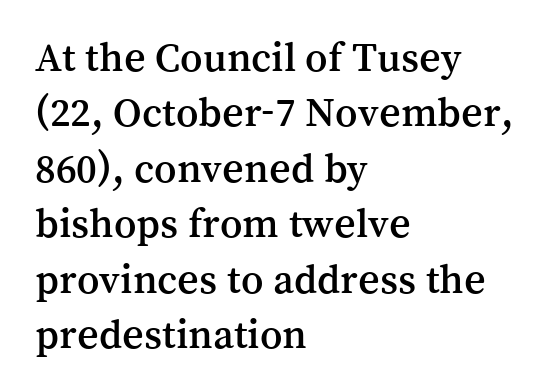
In terms of leading, this rendering sits right in the middle. One-word summary of the alignment: left. The characters display serif detailing at their extremities. This rendering leaves character spacing at its baseline value.
